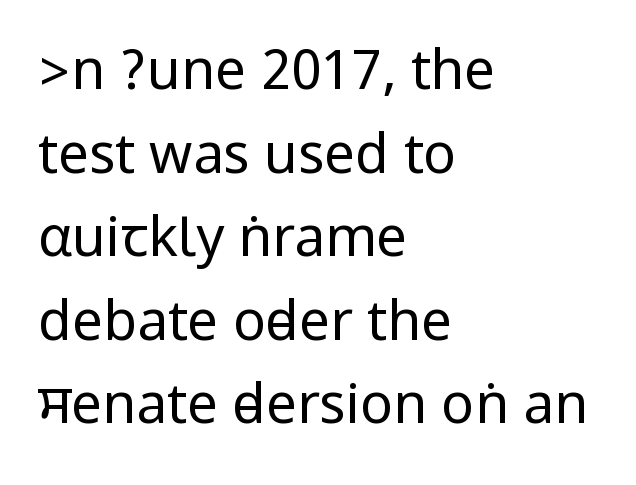
The image shows 55 px regular-weight, condensed sans-serif type, upright; set left-aligned, normal line spacing (1.52x), normal letter spacing, not underlined; low stroke contrast.
